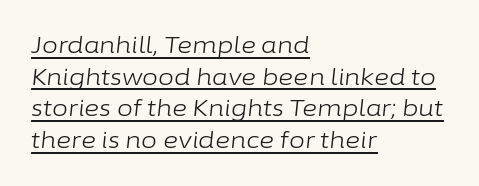
Caption: standard tracking, unaltered. The rendering uses a moderate line-height, typical for paragraphs. What decoration does the sample have? An underline. The font is comparable to plain body text, perhaps lighter.
